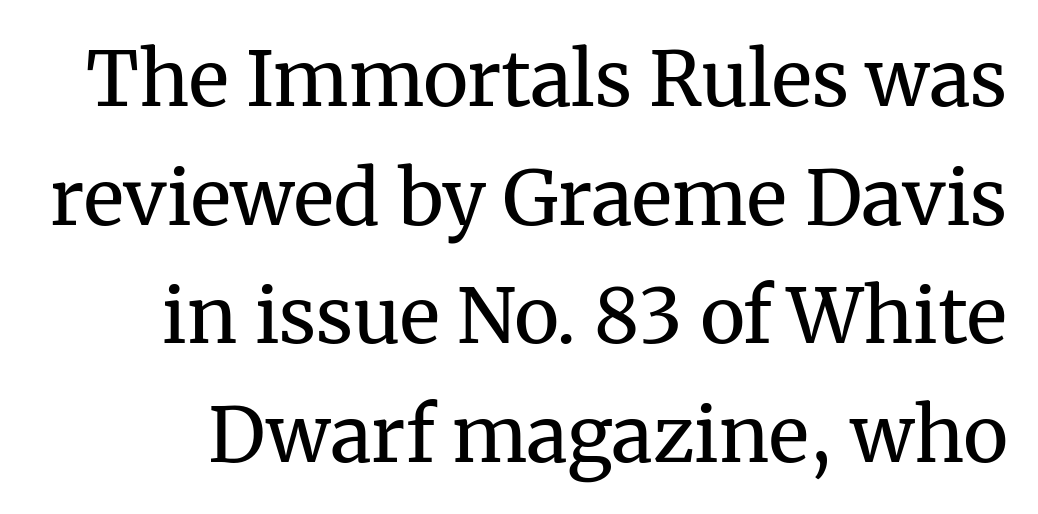
{"serif": "yes", "italic": "no", "bold": "no", "weight": "regular", "width": "normal", "stroke_contrast": "medium", "x_height": "medium", "monospaced": "no", "underline": "no", "line_spacing": "normal", "line_spacing_ratio": 1.56, "letter_spacing": "normal", "letter_spacing_em": 0.0, "glyph_px": 76}
